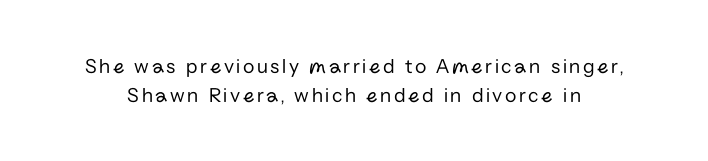
{"italic": "no", "bold": "no", "underline": "no", "line_spacing": "normal", "line_spacing_ratio": 1.37, "glyph_px": 21}
